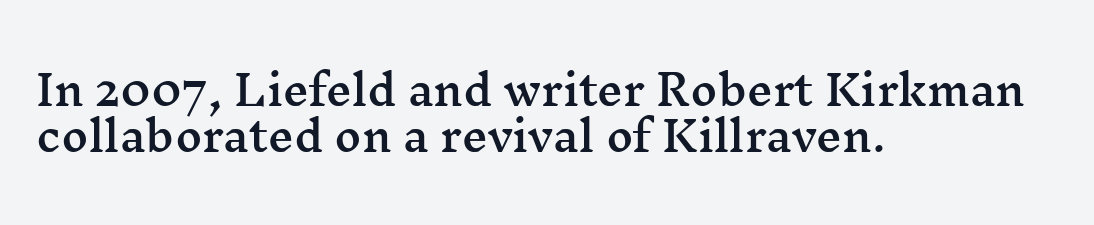
The image shows 41 px wide serif type, upright; set left-aligned, tight line spacing (1.13x), normal letter spacing, not underlined; medium stroke contrast and a medium x-height.
